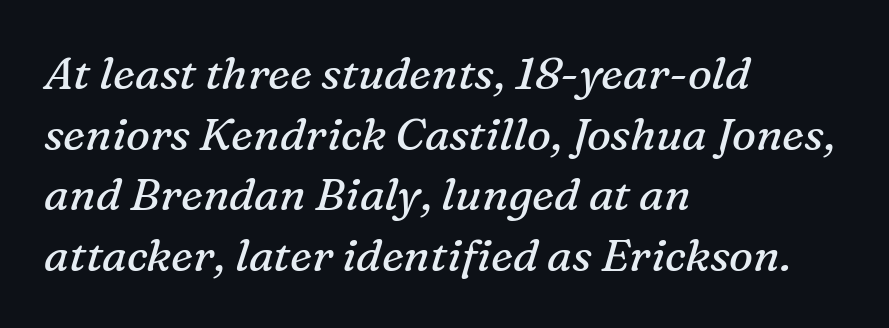
Line spacing here is normal. You could not count columns in this text — the font is proportionally spaced. Check where the strokes stop: tiny serifs finish them off. The strokes carry an ordinary text weight at most. Letter spacing: default.
